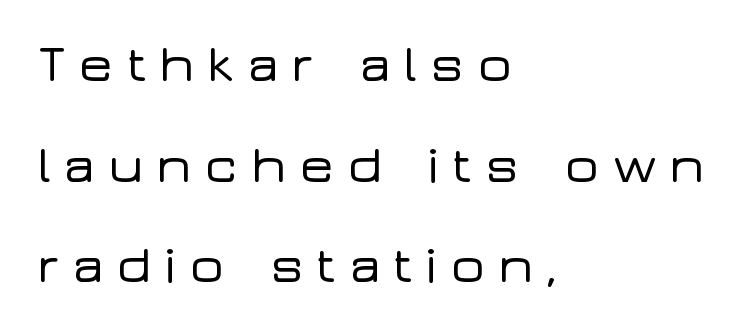
{"serif": "no", "italic": "no", "width": "wide", "stroke_contrast": "low", "x_height": "medium", "monospaced": "no", "underline": "no", "align": "left", "line_spacing": "loose", "line_spacing_ratio": 1.9, "letter_spacing": "wide", "letter_spacing_em": 0.22, "glyph_px": 53}
